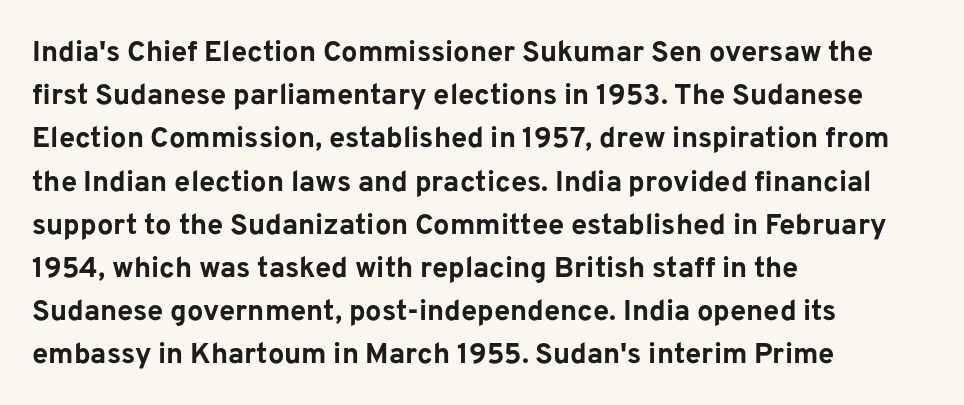
Q: Is the text bold? A: Yes.
Q: Is the text italic (slanted)? A: No, it is upright.
Q: Is the typeface a serif or a sans-serif typeface? A: Sans-serif.
Q: Is the text underlined? A: No.
Q: How is the paragraph aligned? A: Left-aligned.
Q: Is the spacing between letters normal or unusually wide? A: Normal.
Q: Is the spacing between lines tight, normal or loose? A: Normal.
Q: Width (condensed, normal, or wide)? A: Normal.
Q: Stroke contrast? A: Low.
Q: x-height? A: Medium.
Q: Monospaced? A: No.
